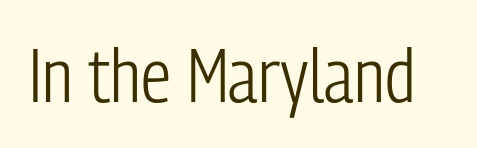
Q: Is the text bold? A: No.
Q: Is the text italic (slanted)? A: No, it is upright.
Q: Is the typeface a serif or a sans-serif typeface? A: Sans-serif.
Q: Is the text underlined? A: No.
Q: Is the spacing between letters normal or unusually wide? A: Normal.
Q: Width (condensed, normal, or wide)? A: Condensed.
Q: Stroke contrast? A: Low.
Q: x-height? A: Medium.
Q: Monospaced? A: No.
